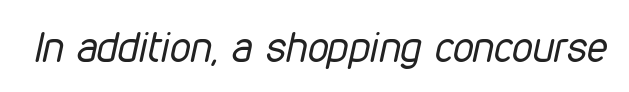
Q: Is the text bold? A: No.
Q: Is the text italic (slanted)? A: Yes, it leans right by about 12 degrees.
Q: Is the text underlined? A: No.
Q: Is the spacing between letters normal or unusually wide? A: Normal.
Q: Width (condensed, normal, or wide)? A: Condensed.
Q: Stroke contrast? A: Low.
Q: x-height? A: Medium.
Q: Monospaced? A: No.
